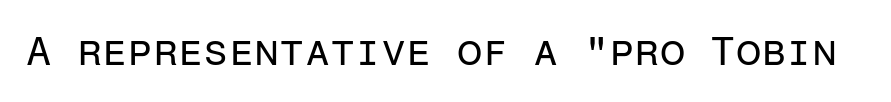
{"serif": "no", "italic": "no", "bold": "no", "weight": "regular", "width": "normal", "stroke_contrast": "low", "x_height": "medium", "monospaced": "yes", "underline": "no", "letter_spacing": "normal", "letter_spacing_em": 0.0, "glyph_px": 41}
